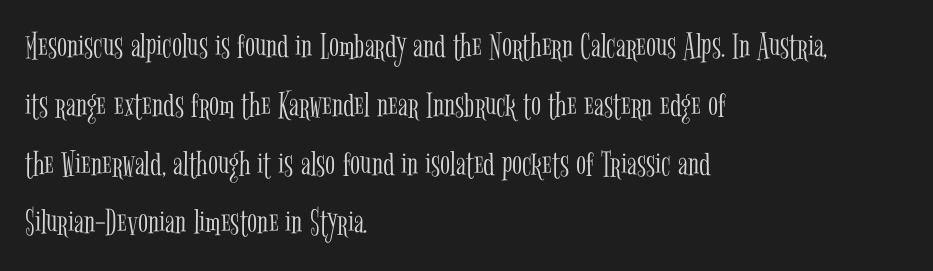
Q: Is the text bold? A: No.
Q: Is the text italic (slanted)? A: No, it is upright.
Q: Is the typeface a serif or a sans-serif typeface? A: Serif.
Q: Is the text underlined? A: No.
Q: How is the paragraph aligned? A: Left-aligned.
Q: Is the spacing between letters normal or unusually wide? A: Normal.
Q: Is the spacing between lines tight, normal or loose? A: Normal.
Q: Width (condensed, normal, or wide)? A: Condensed.
Q: Stroke contrast? A: Low.
Q: x-height? A: Medium.
Q: Monospaced? A: No.
